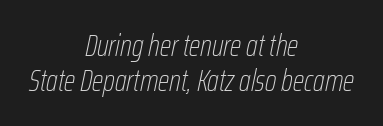
{"italic": "yes", "lean": "right", "slant_degrees": 12, "bold": "no", "weight": "thin", "width": "condensed", "stroke_contrast": "low", "x_height": "medium", "monospaced": "no", "underline": "no", "align": "center", "line_spacing_ratio": 1.16, "letter_spacing": "normal", "letter_spacing_em": 0.0, "glyph_px": 30}
